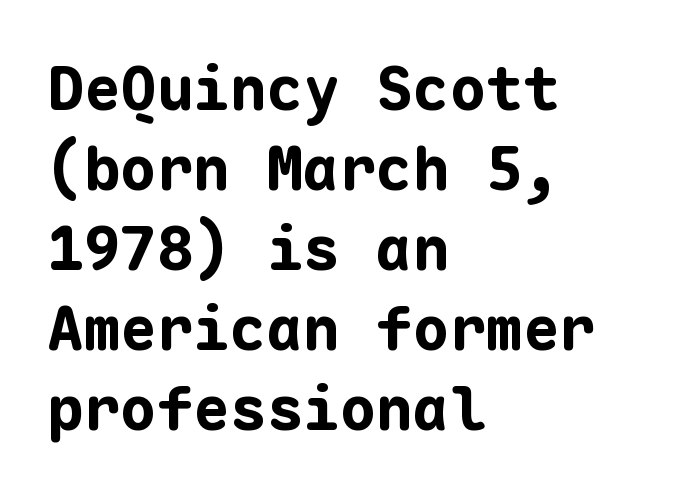
{"serif": "no", "italic": "no", "bold": "yes", "weight": "bold", "width": "normal", "stroke_contrast": "low", "x_height": "medium", "monospaced": "yes", "underline": "no", "align": "left", "line_spacing": "normal", "line_spacing_ratio": 1.31, "letter_spacing": "normal", "letter_spacing_em": 0.0, "glyph_px": 61}
